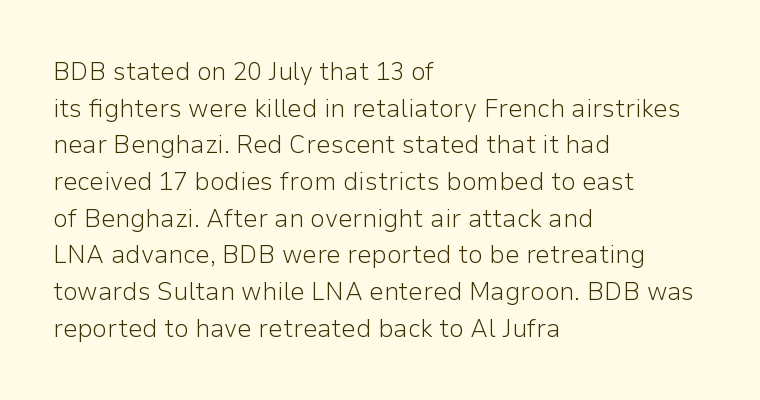
{"italic": "no", "bold": "no", "underline": "no", "align": "left", "line_spacing": "normal", "line_spacing_ratio": 1.41, "letter_spacing": "normal", "letter_spacing_em": 0.0, "glyph_px": 26}
